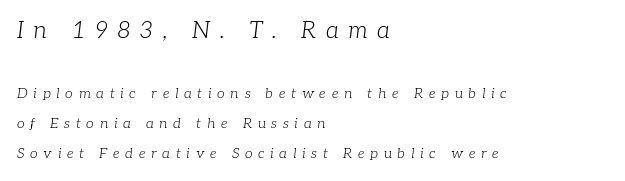
The axis of the letterforms is tilted away from vertical. These lines are set flush left with a ragged right edge. Size contrast runs from large at the top to small at the bottom. The tracking reads as deliberately expanded to a designer's eye. Check the space under the baseline: it is left empty. No letter is thick-stroked: the sample isn't bold.
